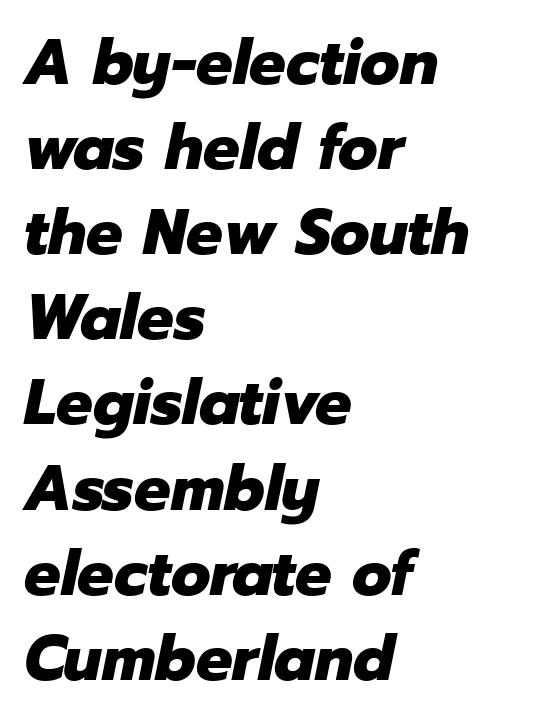
{"italic": "yes", "lean": "right", "slant_degrees": 12, "bold": "yes", "weight": "heavy", "width": "normal", "stroke_contrast": "low", "x_height": "medium", "monospaced": "no", "underline": "no", "align": "left", "line_spacing": "normal", "line_spacing_ratio": 1.33, "letter_spacing": "normal", "letter_spacing_em": 0.0, "glyph_px": 64}
